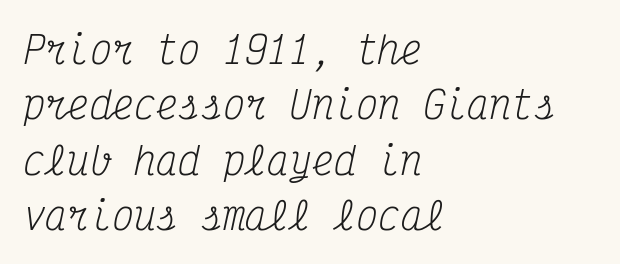
Q: Is the text bold? A: No.
Q: Is the text italic (slanted)? A: Yes, it leans right by about 12 degrees.
Q: Is the typeface a serif or a sans-serif typeface? A: Serif.
Q: Is the text underlined? A: No.
Q: How is the paragraph aligned? A: Left-aligned.
Q: Is the spacing between letters normal or unusually wide? A: Normal.
Q: Is the spacing between lines tight, normal or loose? A: Normal.
Q: Width (condensed, normal, or wide)? A: Condensed.
Q: Stroke contrast? A: Medium.
Q: x-height? A: Medium.
Q: Monospaced? A: Yes.
